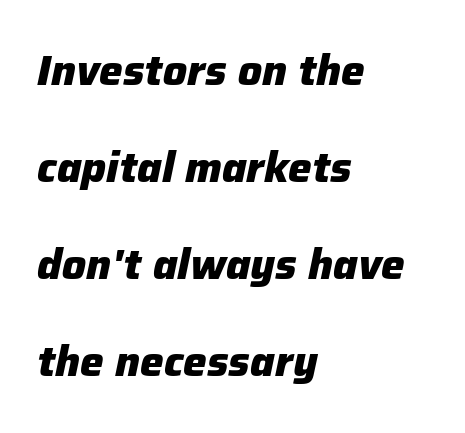
The image shows 42 px heavy type, italic (leaning right); set left-aligned, loose line spacing (2.31x), normal letter spacing, not underlined; low stroke contrast and a medium x-height.
